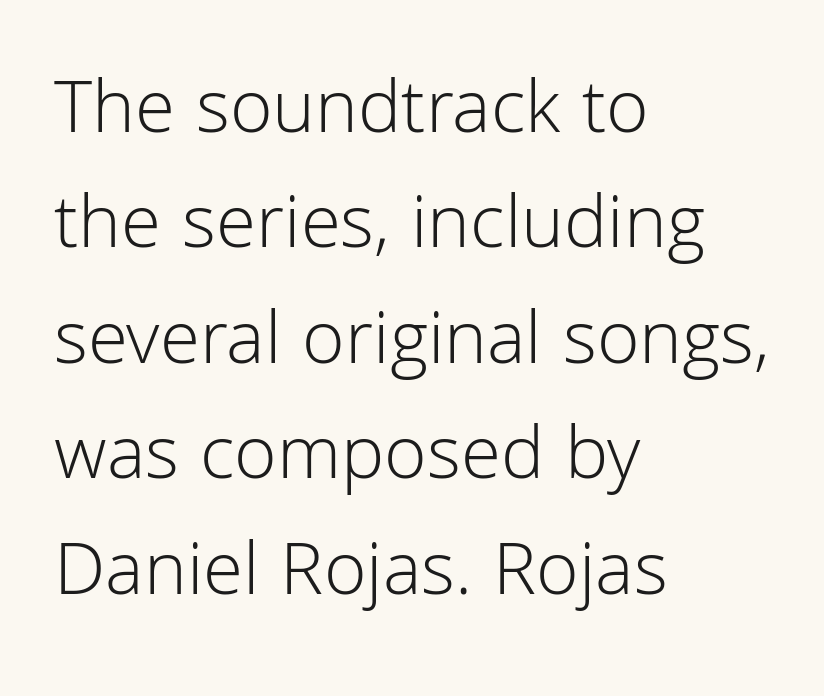
The passage shown has conventional tracking throughout. Is this a fixed-width face? No — the glyphs have proportional, varying widths. Leading: standard. These lines are composed in type without serifs. The weight would be labelled regular, book, light, or lighter still.
